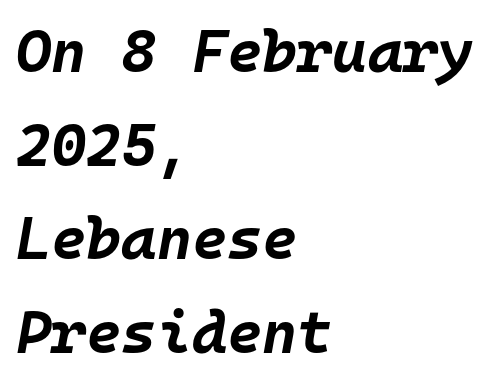
Q: Is the text bold? A: Yes.
Q: Is the text italic (slanted)? A: Yes, it leans right by about 10 degrees.
Q: Is the text underlined? A: No.
Q: How is the paragraph aligned? A: Left-aligned.
Q: Is the spacing between letters normal or unusually wide? A: Normal.
Q: Is the spacing between lines tight, normal or loose? A: Normal.
Q: Width (condensed, normal, or wide)? A: Normal.
Q: Stroke contrast? A: Low.
Q: x-height? A: Large.
Q: Monospaced? A: Yes.
